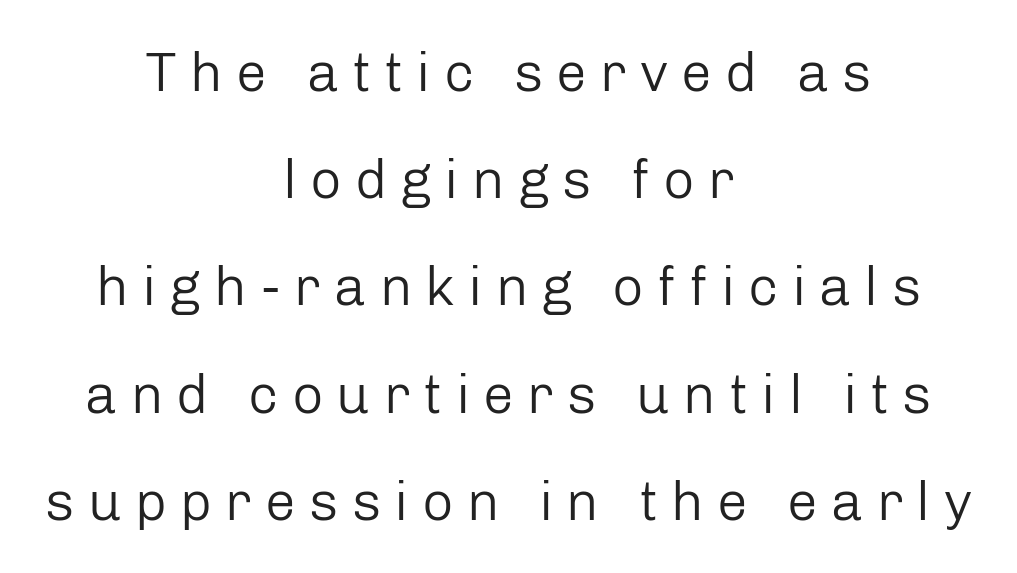
Q: Is the text bold? A: No.
Q: Is the text italic (slanted)? A: No, it is upright.
Q: Is the typeface a serif or a sans-serif typeface? A: Sans-serif.
Q: Is the text underlined? A: No.
Q: How is the paragraph aligned? A: Centered.
Q: Is the spacing between letters normal or unusually wide? A: Unusually wide.
Q: Is the spacing between lines tight, normal or loose? A: Loose.
Q: Width (condensed, normal, or wide)? A: Normal.
Q: Stroke contrast? A: Low.
Q: x-height? A: Medium.
Q: Monospaced? A: No.
